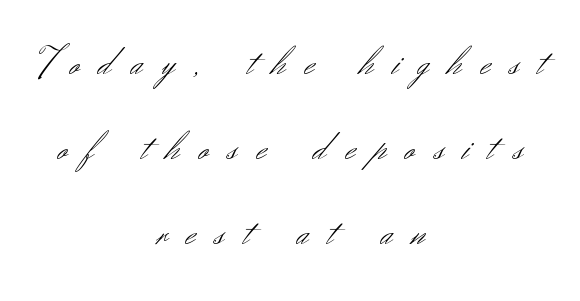
{"serif": "no", "bold": "no", "weight": "light", "width": "normal", "stroke_contrast": "medium", "x_height": "small", "monospaced": "no", "underline": "no", "align": "center", "line_spacing": "loose", "line_spacing_ratio": 2.12, "letter_spacing": "wide", "letter_spacing_em": 0.48, "glyph_px": 40}
